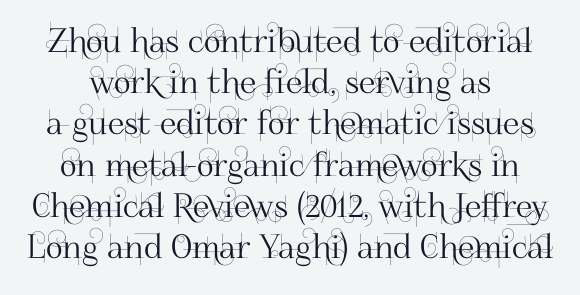
{"serif": "no", "italic": "no", "width": "normal", "stroke_contrast": "high", "x_height": "small", "monospaced": "no", "underline": "no", "line_spacing": "normal", "line_spacing_ratio": 1.25, "letter_spacing": "normal", "letter_spacing_em": 0.0, "glyph_px": 33}
